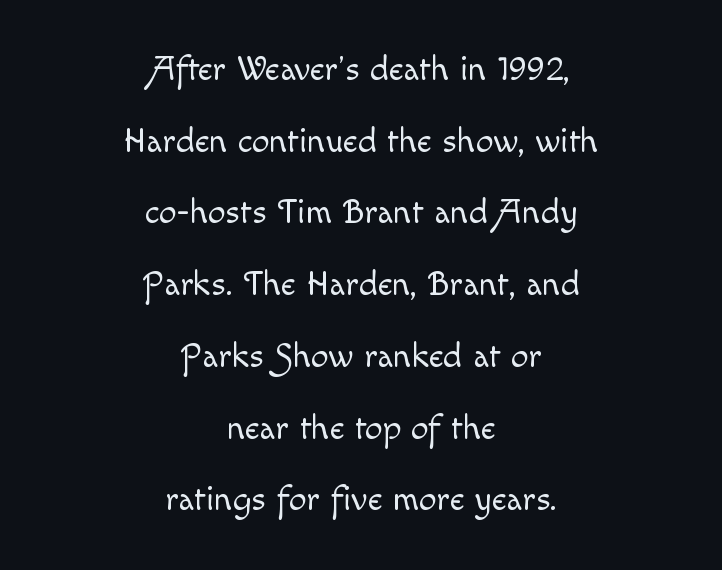
Q: Is the text bold? A: No.
Q: Is the text italic (slanted)? A: No, it is upright.
Q: Is the text underlined? A: No.
Q: How is the paragraph aligned? A: Centered.
Q: Is the spacing between letters normal or unusually wide? A: Normal.
Q: Is the spacing between lines tight, normal or loose? A: Loose.
Q: Width (condensed, normal, or wide)? A: Normal.
Q: x-height? A: Small.
Q: Monospaced? A: No.
